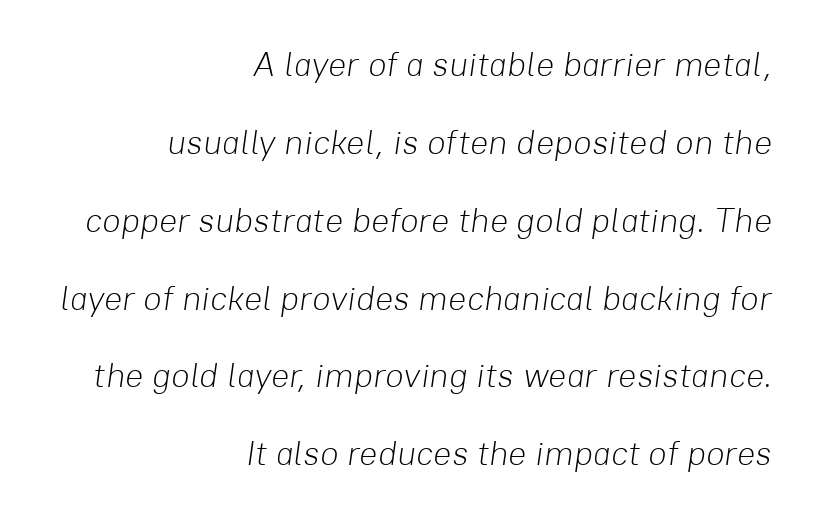
The whole block is typeset with a tilt. Is the letter spacing exaggerated? No — it looks like the ordinary default. If you measured baseline to baseline, you'd find a long distance. Stems and bowls with no extra thickness — not bold.
